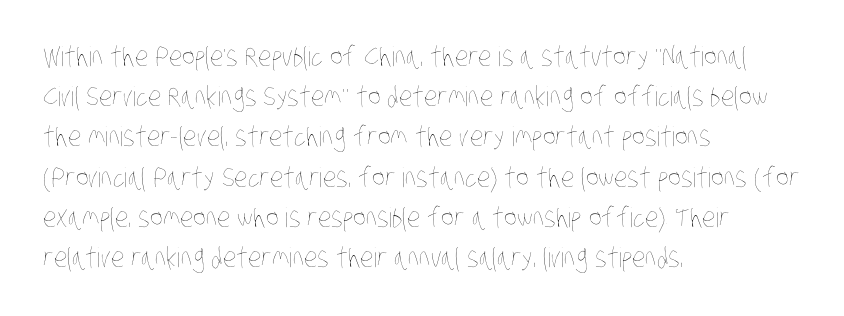
The image shows 27 px text type; set left-aligned, normal line spacing (1.49x), normal letter spacing, not underlined.
